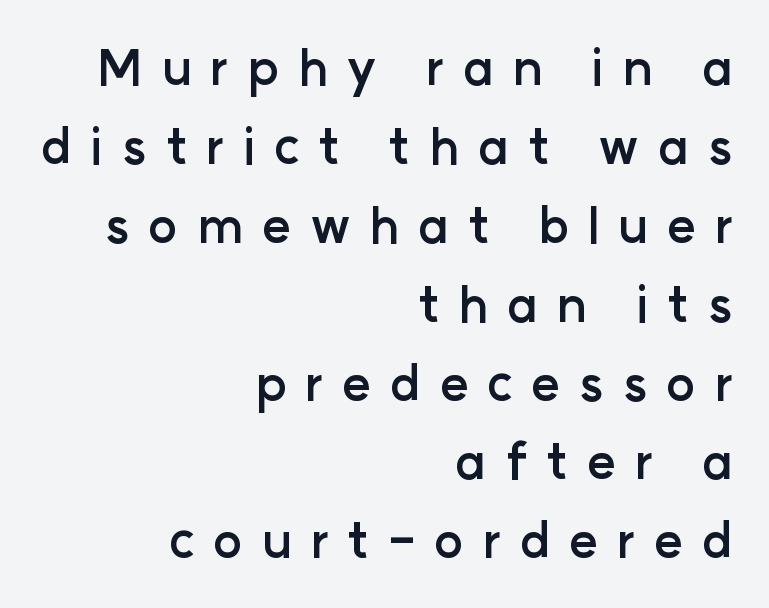
Q: Is the text bold? A: Yes.
Q: Is the text italic (slanted)? A: No, it is upright.
Q: Is the typeface a serif or a sans-serif typeface? A: Sans-serif.
Q: Is the text underlined? A: No.
Q: How is the paragraph aligned? A: Right-aligned.
Q: Is the spacing between letters normal or unusually wide? A: Unusually wide.
Q: Is the spacing between lines tight, normal or loose? A: Normal.
Q: Width (condensed, normal, or wide)? A: Normal.
Q: Stroke contrast? A: Low.
Q: x-height? A: Medium.
Q: Monospaced? A: No.
